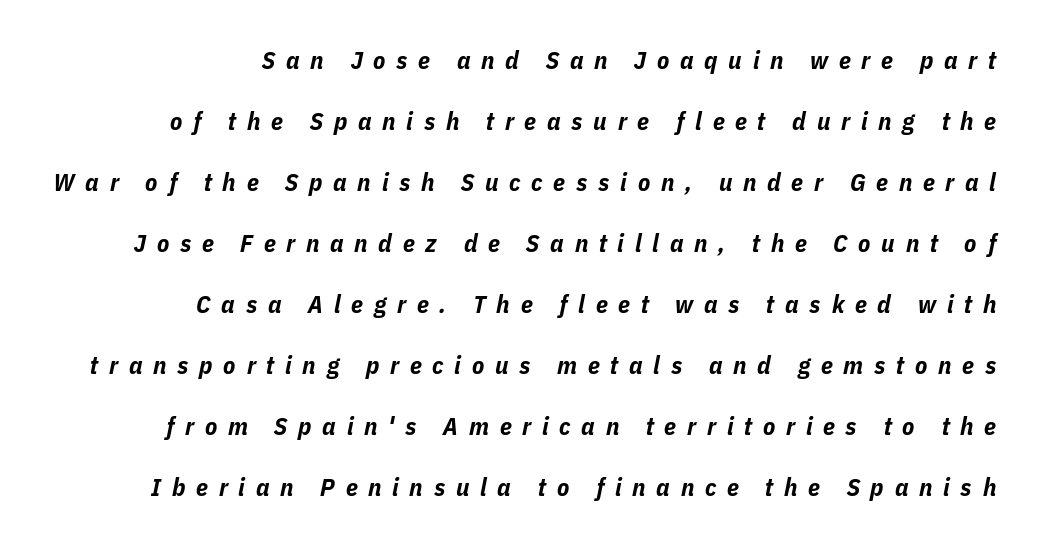
The image shows 25 px bold type, italic (leaning right); set right-aligned, loose line spacing (2.44x), unusually wide letter spacing (+0.43 em), not underlined.
